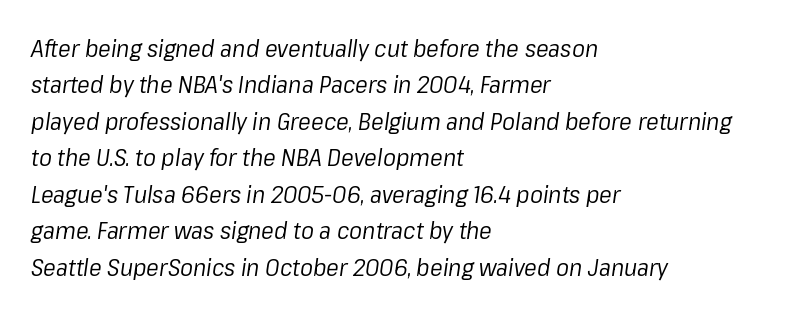
The image shows 24 px text type, italic (leaning right); set left-aligned, normal line spacing (1.52x), normal letter spacing, not underlined.
